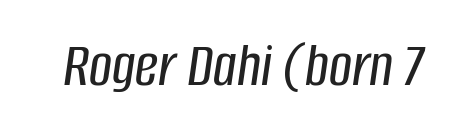
There's an unmistakable incline to the writing here. These lines keep a tight, regular rhythm from letter to letter. Decoration check: the copy has no underline. You could not count columns in this text — the font is proportionally spaced.
